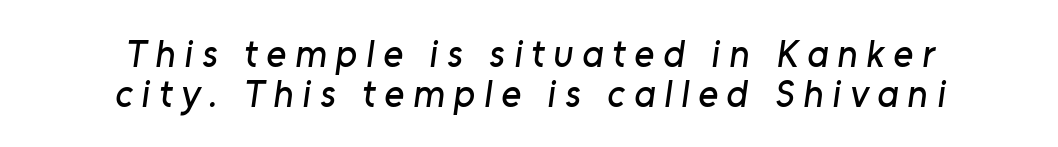
Q: Is the typeface a serif or a sans-serif typeface? A: Sans-serif.
Q: Is the text underlined? A: No.
Q: How is the paragraph aligned? A: Centered.
Q: Is the spacing between letters normal or unusually wide? A: Unusually wide.
Q: Is the spacing between lines tight, normal or loose? A: Tight.
Q: Width (condensed, normal, or wide)? A: Normal.
Q: Stroke contrast? A: Low.
Q: x-height? A: Medium.
Q: Monospaced? A: No.
